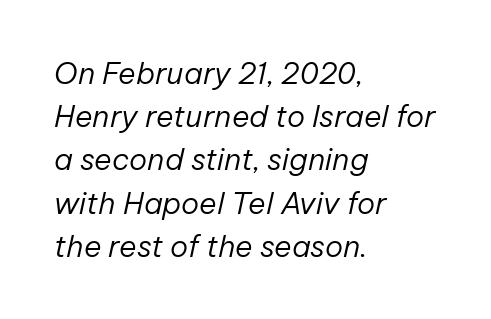
{"italic": "yes", "lean": "right", "slant_degrees": 12, "bold": "no", "weight": "regular", "width": "normal", "stroke_contrast": "low", "x_height": "medium", "monospaced": "no", "underline": "no", "align": "left", "line_spacing": "normal", "line_spacing_ratio": 1.44, "letter_spacing": "normal", "letter_spacing_em": 0.0, "glyph_px": 30}
